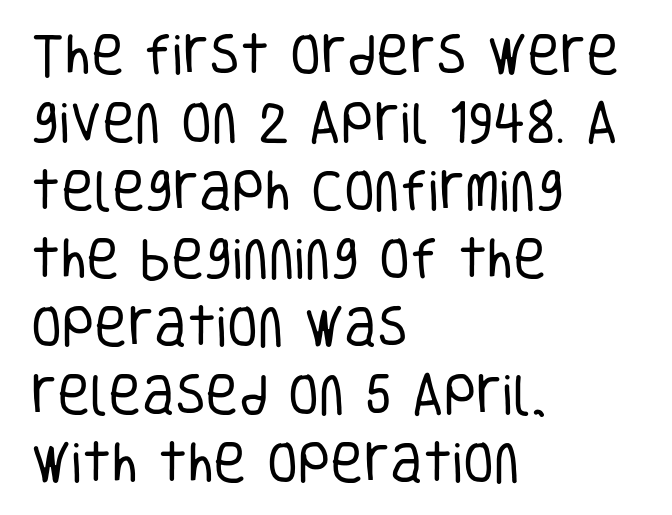
The image shows 45 px regular-weight, condensed sans-serif type, upright; set left-aligned, normal line spacing (1.51x), normal letter spacing, not underlined; low stroke contrast and a large x-height.
